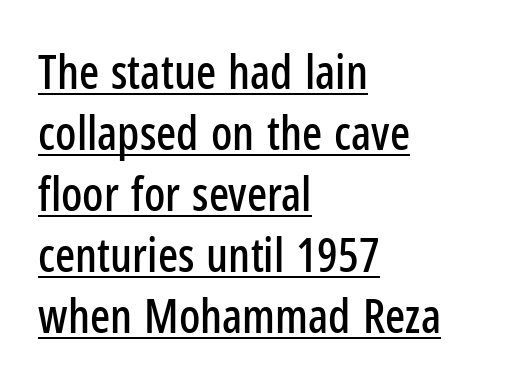
{"serif": "no", "italic": "no", "width": "condensed", "stroke_contrast": "low", "x_height": "medium", "monospaced": "no", "underline": "yes", "align": "left", "line_spacing": "normal", "line_spacing_ratio": 1.3, "letter_spacing": "normal", "letter_spacing_em": 0.0, "glyph_px": 47}
